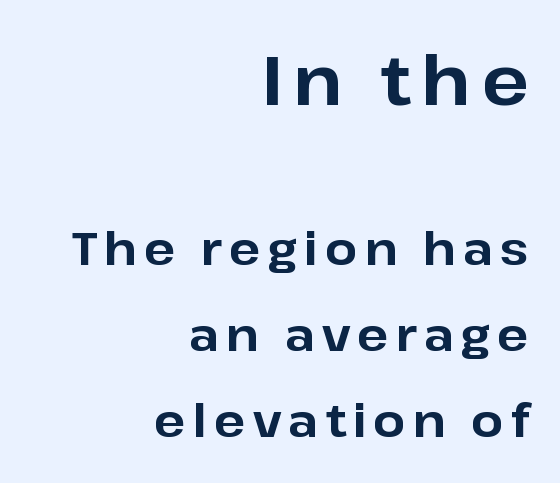
Bare-footed words on every line. Does the copy run flush right? Yes — the right margin is perfectly even. Quick note: not italic, upright. The designer gave the opening block more size than the closing block. Grotesque or geometric, the face here clearly has no serifs.
